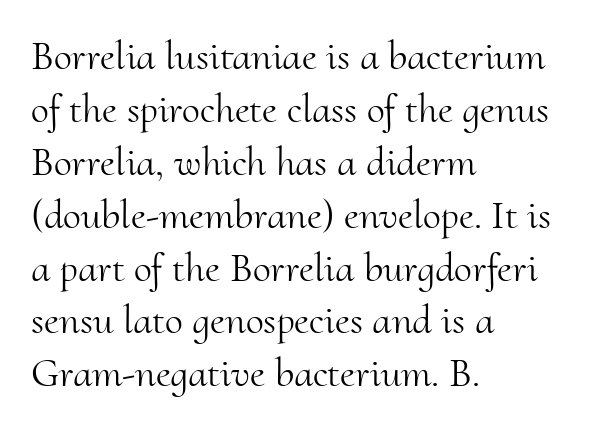
{"serif": "yes", "italic": "no", "bold": "no", "weight": "light", "width": "normal", "stroke_contrast": "medium", "x_height": "small", "monospaced": "no", "underline": "no", "align": "left", "line_spacing": "normal", "line_spacing_ratio": 1.29, "letter_spacing": "normal", "letter_spacing_em": 0.0, "glyph_px": 41}
